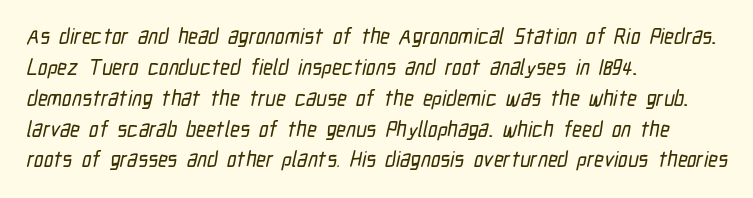
{"underline": "no", "align": "left", "line_spacing": "normal", "line_spacing_ratio": 1.47, "letter_spacing": "normal", "letter_spacing_em": 0.0, "glyph_px": 21}
